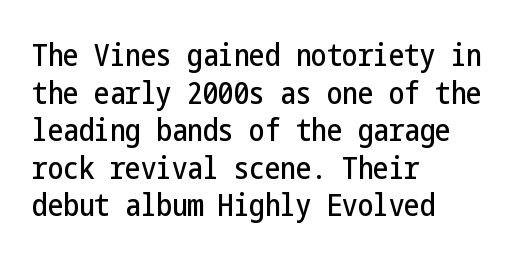
The image shows 31 px condensed sans-serif type, upright; set left-aligned, line spacing 1.21x, normal letter spacing, not underlined; low stroke contrast and a medium x-height.
